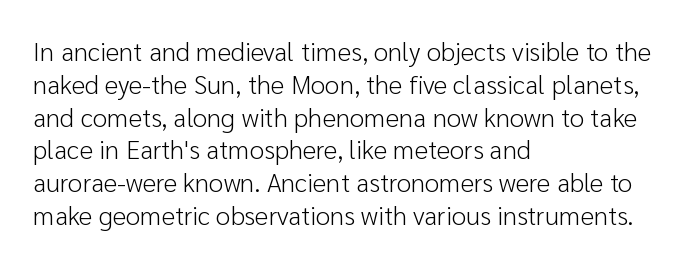
{"italic": "no", "bold": "no", "underline": "no", "align": "left", "line_spacing": "normal", "line_spacing_ratio": 1.26, "letter_spacing": "normal", "letter_spacing_em": 0.0, "glyph_px": 26}
